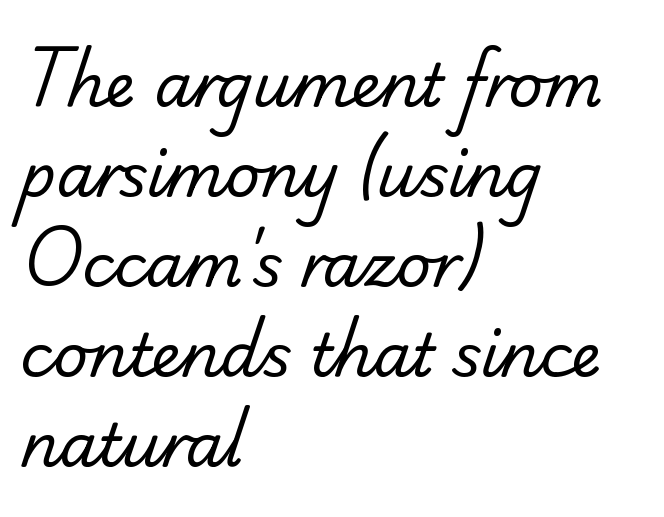
{"serif": "no", "bold": "no", "weight": "regular", "width": "normal", "stroke_contrast": "low", "x_height": "small", "monospaced": "no", "underline": "no", "align": "left", "line_spacing": "normal", "line_spacing_ratio": 1.5, "letter_spacing": "normal", "letter_spacing_em": 0.0, "glyph_px": 60}
